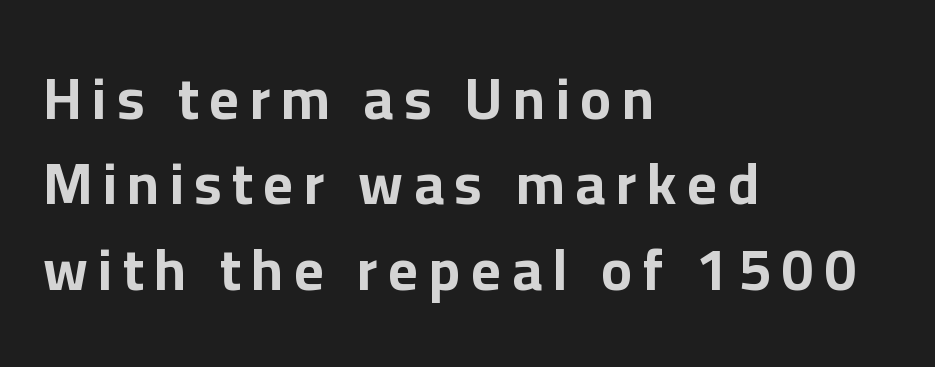
Q: Is the text bold? A: Yes.
Q: Is the text italic (slanted)? A: No, it is upright.
Q: Is the typeface a serif or a sans-serif typeface? A: Sans-serif.
Q: Is the text underlined? A: No.
Q: How is the paragraph aligned? A: Left-aligned.
Q: Is the spacing between lines tight, normal or loose? A: Normal.
Q: Width (condensed, normal, or wide)? A: Normal.
Q: Stroke contrast? A: Low.
Q: x-height? A: Medium.
Q: Monospaced? A: No.
